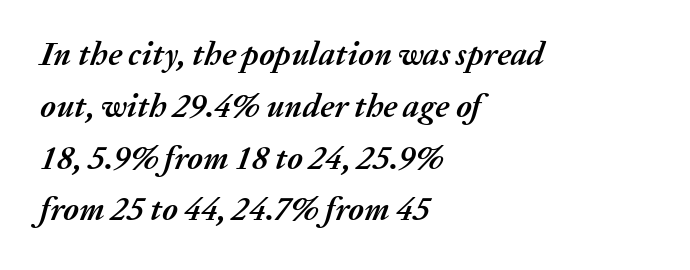
The image shows 33 px semibold type, italic (leaning right); set left-aligned, normal line spacing (1.57x), normal letter spacing, not underlined; medium stroke contrast and a medium x-height.
